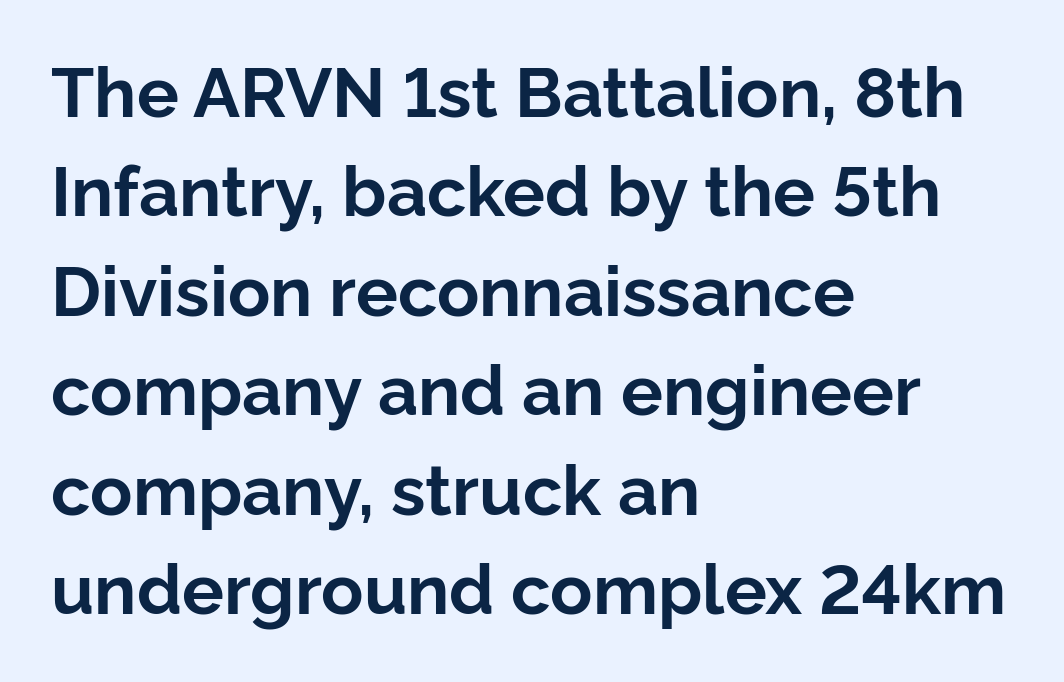
{"serif": "no", "italic": "no", "bold": "yes", "weight": "bold", "width": "normal", "stroke_contrast": "low", "x_height": "medium", "monospaced": "no", "underline": "no", "align": "left", "line_spacing": "normal", "line_spacing_ratio": 1.42, "letter_spacing": "normal", "letter_spacing_em": 0.0, "glyph_px": 70}
